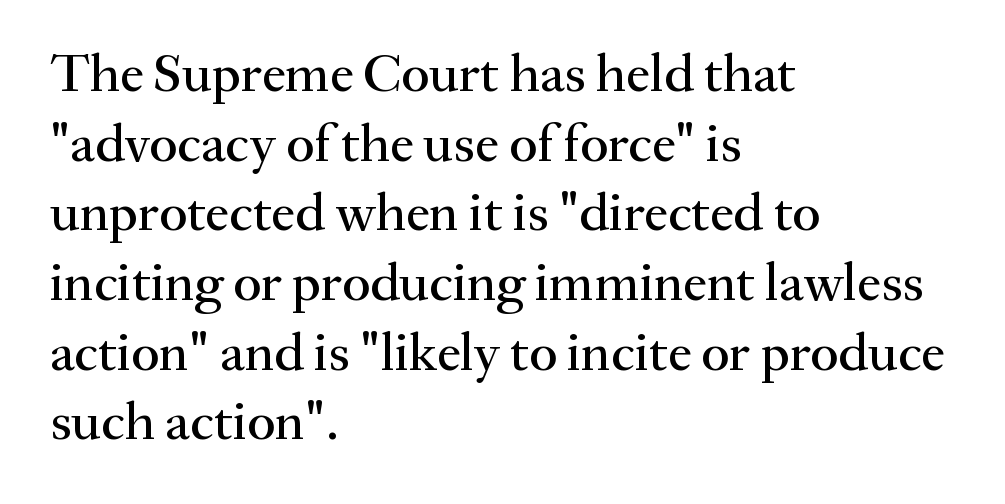
Q: Is the text italic (slanted)? A: No, it is upright.
Q: Is the typeface a serif or a sans-serif typeface? A: Serif.
Q: Is the text underlined? A: No.
Q: How is the paragraph aligned? A: Left-aligned.
Q: Is the spacing between letters normal or unusually wide? A: Normal.
Q: Is the spacing between lines tight, normal or loose? A: Normal.
Q: Width (condensed, normal, or wide)? A: Normal.
Q: Stroke contrast? A: Medium.
Q: x-height? A: Small.
Q: Monospaced? A: No.
